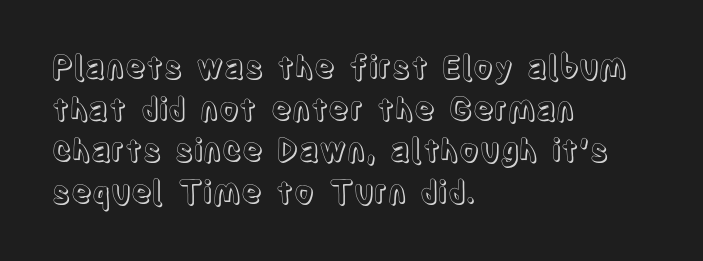
One glance says typical: line gaps are just what's usual. Glance below the letters and you will spot only blank space. Think of a printed novel: that variable character pitch is what you see here. A student would call this left alignment; a typographer would say flush left, rag right. Posture: upright roman. Inter-character spacing is left at the font's built-in metrics.
